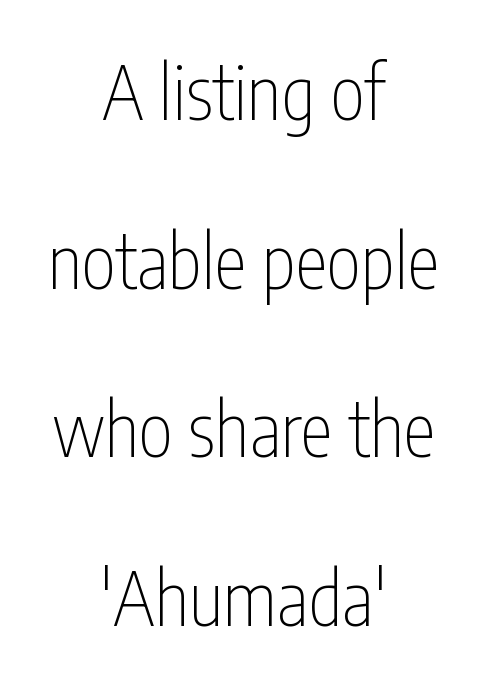
Q: Is the text bold? A: No.
Q: Is the text italic (slanted)? A: No, it is upright.
Q: Is the typeface a serif or a sans-serif typeface? A: Sans-serif.
Q: Is the text underlined? A: No.
Q: How is the paragraph aligned? A: Centered.
Q: Is the spacing between letters normal or unusually wide? A: Normal.
Q: Is the spacing between lines tight, normal or loose? A: Loose.
Q: Width (condensed, normal, or wide)? A: Condensed.
Q: Stroke contrast? A: Low.
Q: x-height? A: Medium.
Q: Monospaced? A: No.
